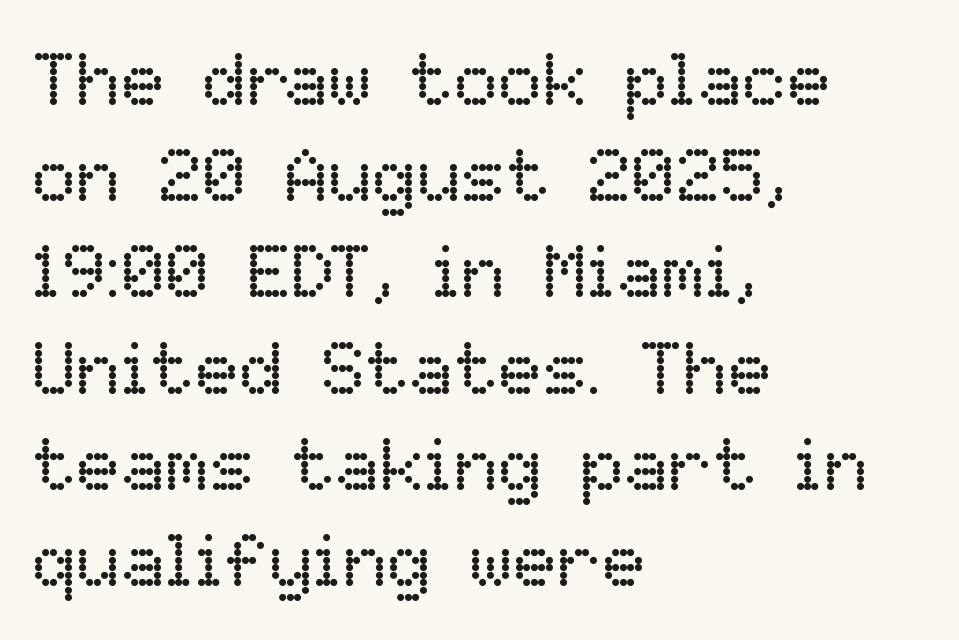
{"italic": "no", "bold": "no", "weight": "regular", "width": "normal", "stroke_contrast": "low", "x_height": "medium", "monospaced": "no", "underline": "no", "align": "left", "line_spacing": "normal", "line_spacing_ratio": 1.3, "letter_spacing": "normal", "letter_spacing_em": 0.0, "glyph_px": 74}
